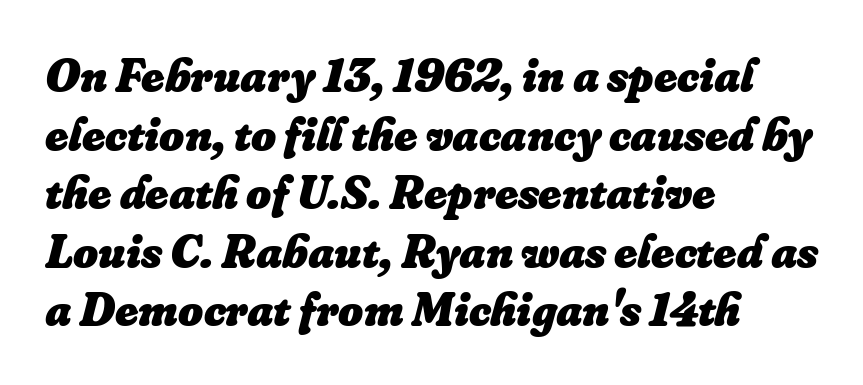
The image shows 48 px heavy type, italic (leaning right); set left-aligned, line spacing 1.22x, normal letter spacing, not underlined; low stroke contrast and a small x-height.
